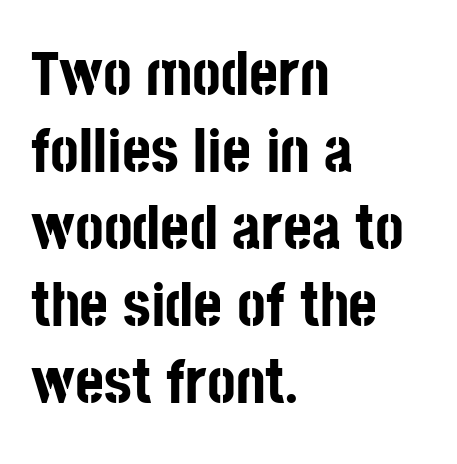
Letter spacing: default. Type without underlining. Looks like regular typesetting: each glyph gets only the width it needs. Nothing sits at the stroke ends, so this counts as sans-serif.
